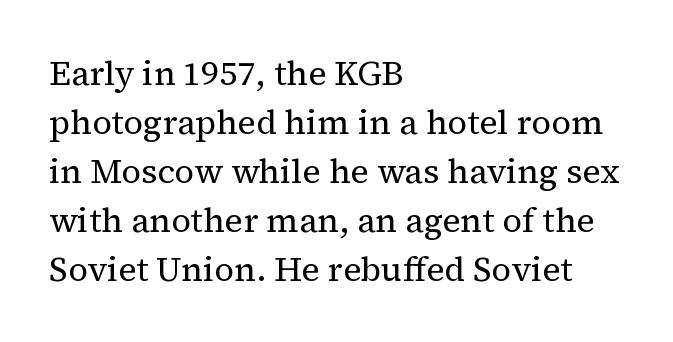
Character widths vary here, with narrow letters taking less room than wide ones. Rendered with straight, roman letterforms. Baseline-to-baseline distance is the conventional proportion of letter height. Clear beneath every line of the passage. Reading down the block, your eye returns to a fixed left position each line.
